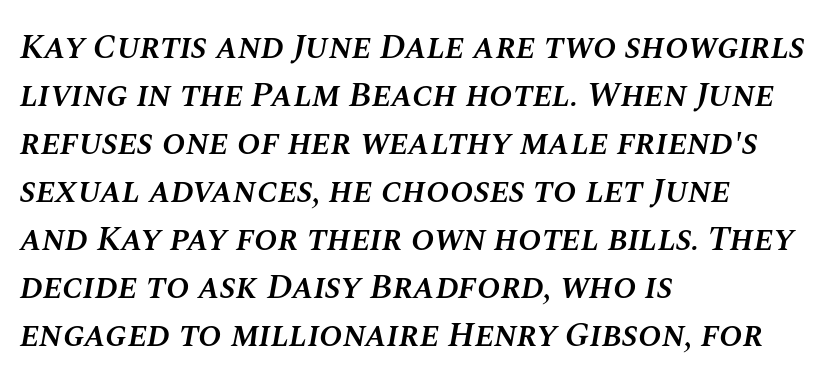
Q: Is the text bold? A: Semi-bold.
Q: Is the text italic (slanted)? A: Yes, it leans right by about 10 degrees.
Q: Is the text underlined? A: No.
Q: How is the paragraph aligned? A: Left-aligned.
Q: Is the spacing between letters normal or unusually wide? A: Normal.
Q: Is the spacing between lines tight, normal or loose? A: Normal.
Q: Width (condensed, normal, or wide)? A: Normal.
Q: Stroke contrast? A: Medium.
Q: x-height? A: Large.
Q: Monospaced? A: No.
